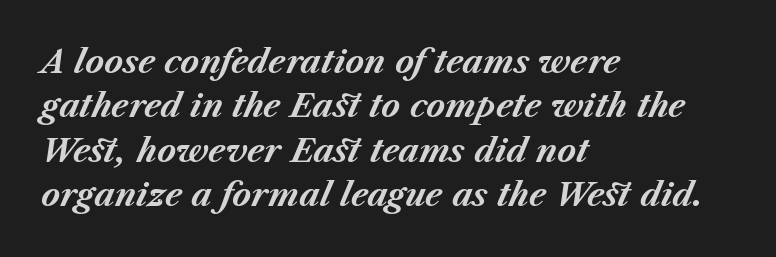
The image shows 32 px bold type, italic (leaning right); set left-aligned, normal line spacing (1.39x), normal letter spacing, not underlined; medium stroke contrast and a medium x-height.
